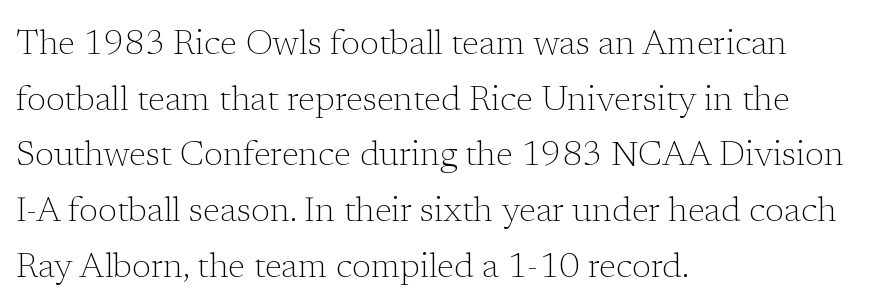
The image shows 35 px light serif type, upright; set left-aligned, normal line spacing (1.59x), normal letter spacing, not underlined; low stroke contrast and a medium x-height.
